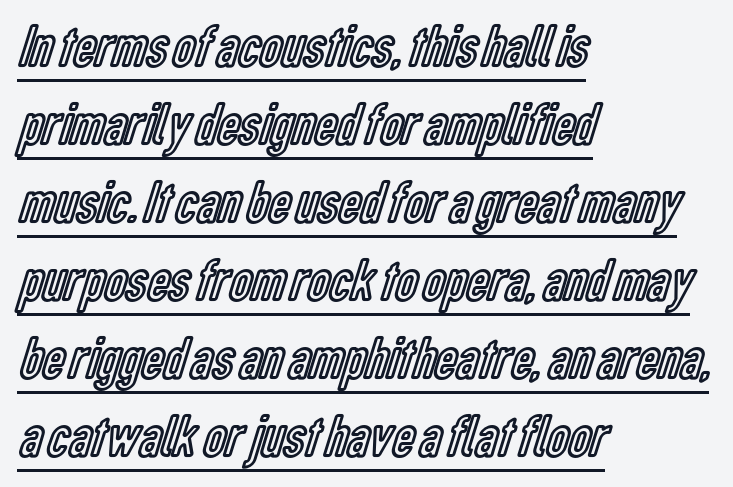
Q: Is the text italic (slanted)? A: Yes.
Q: Is the text underlined? A: Yes.
Q: How is the paragraph aligned? A: Left-aligned.
Q: Is the spacing between letters normal or unusually wide? A: Normal.
Q: Is the spacing between lines tight, normal or loose? A: Normal.
Q: Width (condensed, normal, or wide)? A: Condensed.
Q: x-height? A: Medium.
Q: Monospaced? A: No.
